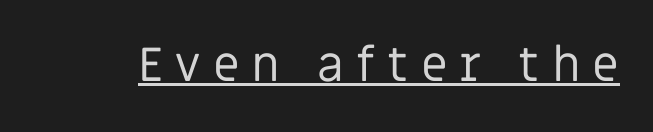
Q: Is the text bold? A: No.
Q: Is the text italic (slanted)? A: No, it is upright.
Q: Is the typeface a serif or a sans-serif typeface? A: Sans-serif.
Q: Is the text underlined? A: Yes.
Q: Is the spacing between letters normal or unusually wide? A: Unusually wide.
Q: Width (condensed, normal, or wide)? A: Normal.
Q: Stroke contrast? A: Low.
Q: x-height? A: Large.
Q: Monospaced? A: No.
